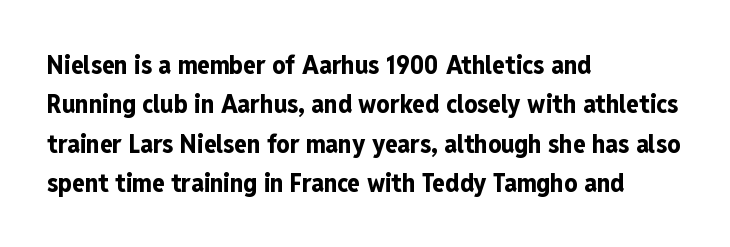
The image shows 26 px bold type, upright; set left-aligned, normal line spacing (1.51x), normal letter spacing, not underlined.
